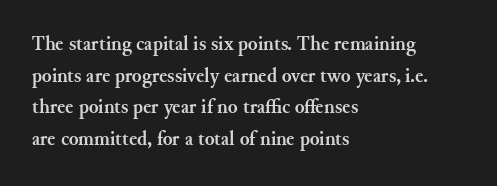
Q: Is the text bold? A: Yes.
Q: Is the text italic (slanted)? A: No, it is upright.
Q: Is the text underlined? A: No.
Q: How is the paragraph aligned? A: Left-aligned.
Q: Is the spacing between letters normal or unusually wide? A: Normal.
Q: Is the spacing between lines tight, normal or loose? A: Normal.
